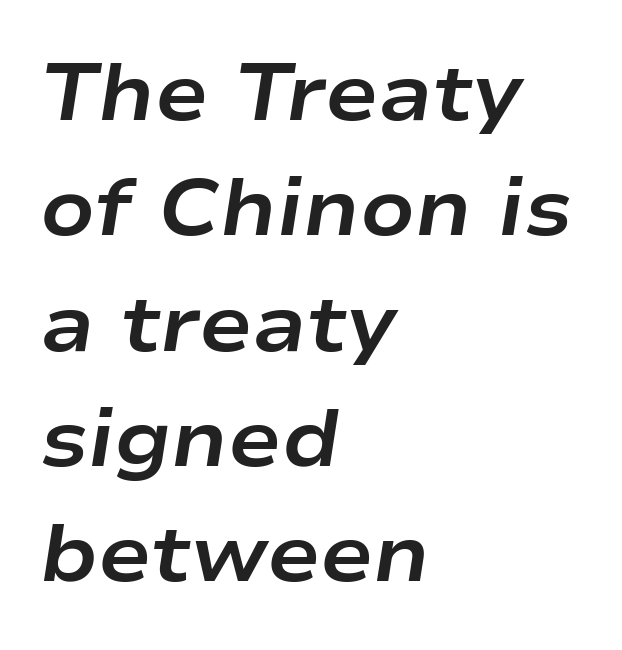
{"italic": "yes", "lean": "right", "slant_degrees": 9, "bold": "yes", "weight": "bold", "width": "wide", "stroke_contrast": "low", "x_height": "medium", "monospaced": "no", "underline": "no", "align": "left", "line_spacing": "normal", "line_spacing_ratio": 1.46, "letter_spacing": "normal", "letter_spacing_em": 0.0, "glyph_px": 79}
